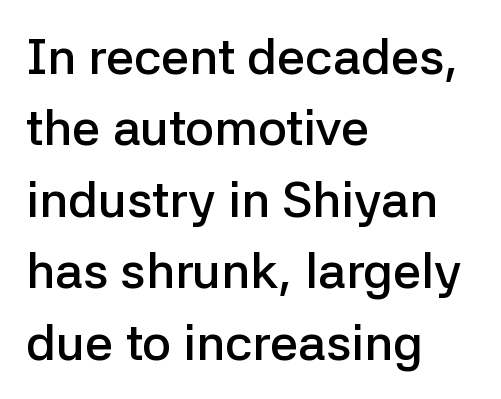
Nothing sits at the stroke ends, so this counts as sans-serif. What stands out about the letter spacing? Nothing — it is the standard amount. Characters remain perfectly vertical along every line. The glyphs are unaccompanied by any horizontal stroke below them. Strokes here are thickened, but only to semibold level. Honestly, the row spacing looks completely unremarkable.
